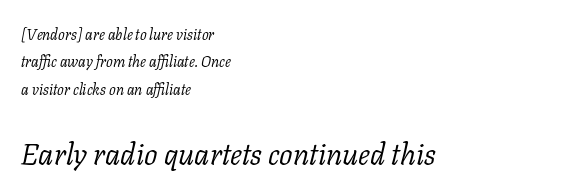
The image shows 30 px light serif type, italic (leaning right); set left-aligned, line spacing 1.82x, normal letter spacing, not underlined; the second (bottom) block is 2.0x larger; low stroke contrast and a medium x-height.
